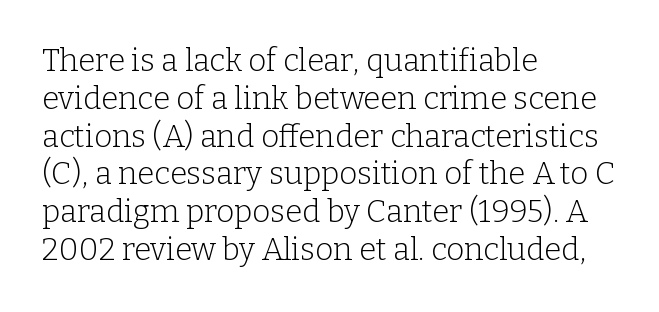
The image shows 31 px light serif type, upright; set left-aligned, line spacing 1.22x, normal letter spacing, not underlined; low stroke contrast and a medium x-height.
